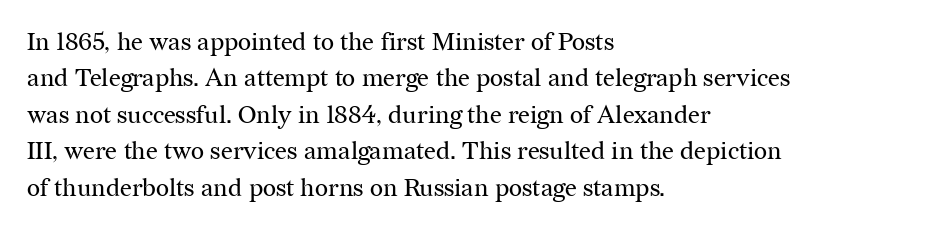
{"italic": "no", "bold": "no", "underline": "no", "align": "left", "line_spacing": "normal", "line_spacing_ratio": 1.46, "letter_spacing": "normal", "letter_spacing_em": 0.0, "glyph_px": 25}
